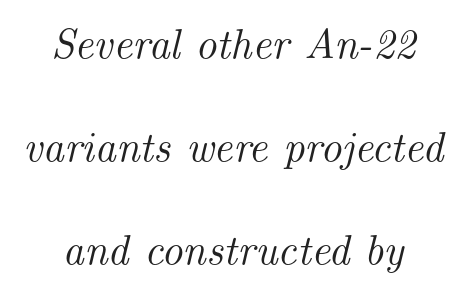
The image shows 42 px serif type, italic (leaning right); set centered, loose line spacing (2.45x), normal letter spacing, not underlined; medium stroke contrast and a small x-height.
